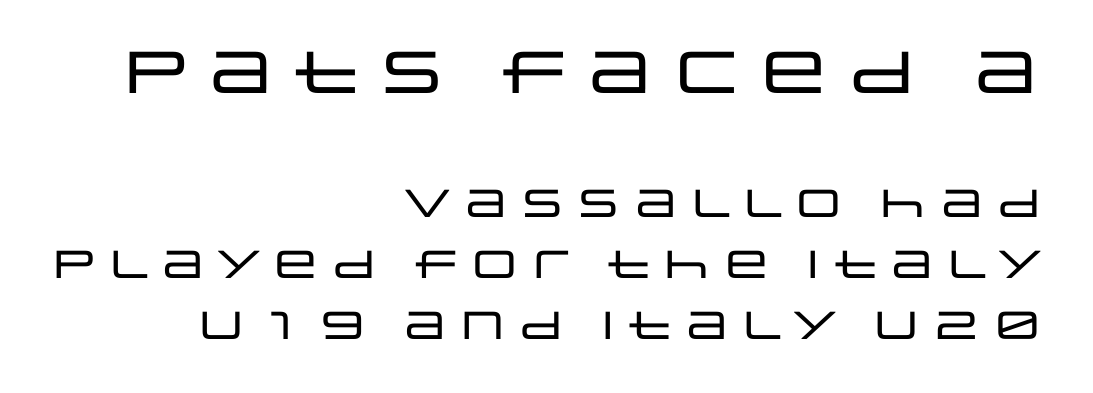
{"serif": "no", "italic": "no", "width": "wide", "stroke_contrast": "low", "x_height": "large", "monospaced": "no", "underline": "no", "align": "right", "line_spacing": "normal", "line_spacing_ratio": 1.57, "letter_spacing": "normal", "letter_spacing_em": 0.0, "larger_block": "first", "size_ratio": 1.51, "glyph_px": 59}
